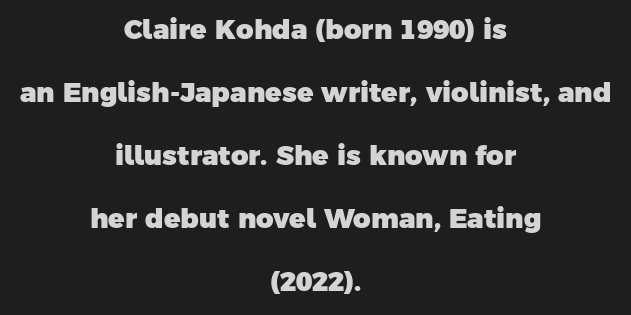
{"bold": "yes", "underline": "no", "align": "center", "line_spacing": "loose", "line_spacing_ratio": 2.33, "letter_spacing": "normal", "letter_spacing_em": 0.0, "glyph_px": 27}
